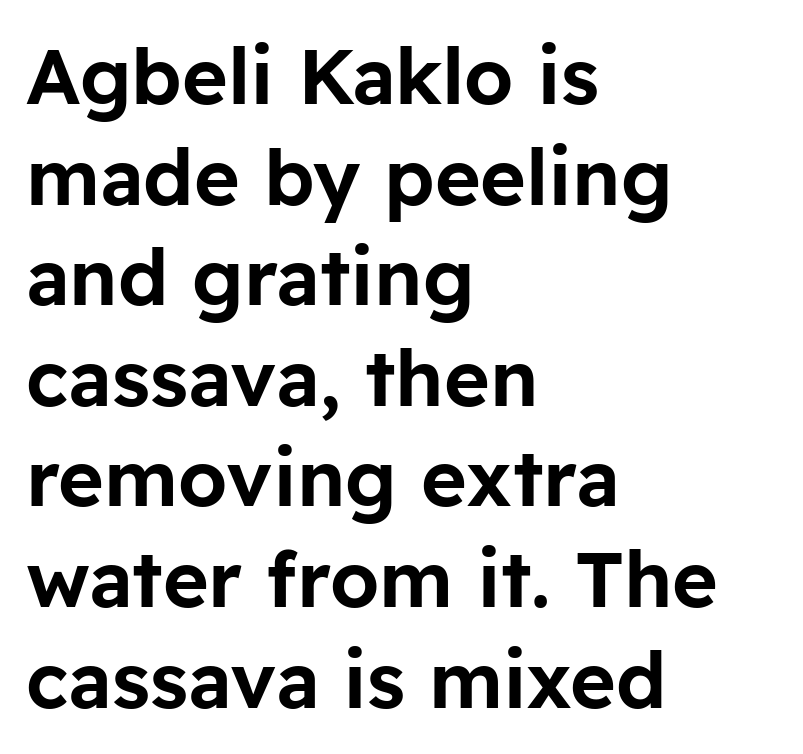
Q: Is the text italic (slanted)? A: No, it is upright.
Q: Is the typeface a serif or a sans-serif typeface? A: Sans-serif.
Q: Is the text underlined? A: No.
Q: How is the paragraph aligned? A: Left-aligned.
Q: Is the spacing between letters normal or unusually wide? A: Normal.
Q: Is the spacing between lines tight, normal or loose? A: Normal.
Q: Width (condensed, normal, or wide)? A: Normal.
Q: Stroke contrast? A: Low.
Q: x-height? A: Medium.
Q: Monospaced? A: No.
